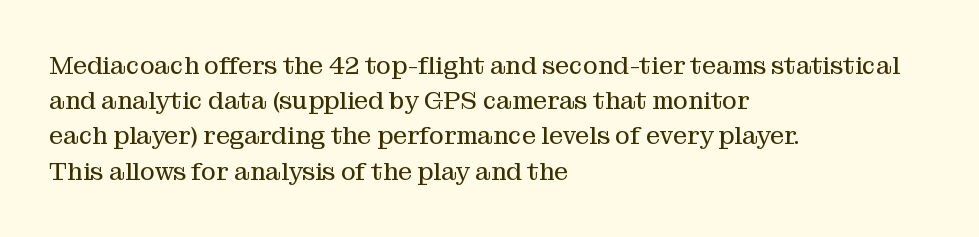
Weight: not bold — regular or lighter. Summary of vertical rhythm: regular, with standard interline spacing. Italic? Not at all — the glyphs are vertical. Words appear dense and cohesive because spacing is normal. Glance below the letters and you will spot only blank space.
